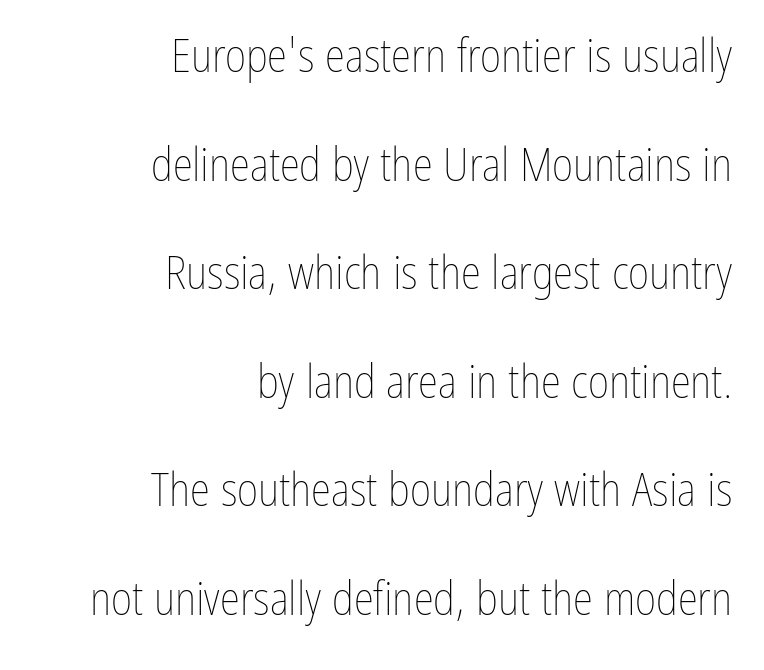
Q: Is the text bold? A: No.
Q: Is the text italic (slanted)? A: No, it is upright.
Q: Is the text underlined? A: No.
Q: How is the paragraph aligned? A: Right-aligned.
Q: Is the spacing between letters normal or unusually wide? A: Normal.
Q: Is the spacing between lines tight, normal or loose? A: Loose.
Q: Width (condensed, normal, or wide)? A: Condensed.
Q: Stroke contrast? A: Low.
Q: x-height? A: Medium.
Q: Monospaced? A: No.
